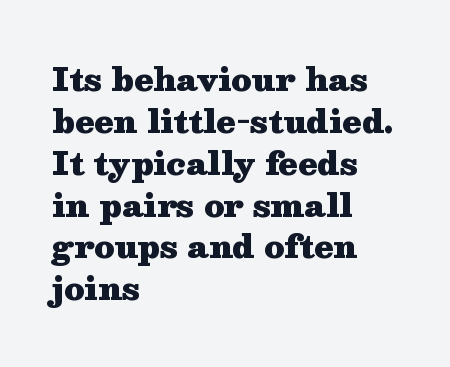
Q: Is the text bold? A: Yes.
Q: Is the text italic (slanted)? A: No, it is upright.
Q: Is the typeface a serif or a sans-serif typeface? A: Serif.
Q: Is the text underlined? A: No.
Q: How is the paragraph aligned? A: Left-aligned.
Q: Is the spacing between letters normal or unusually wide? A: Normal.
Q: Is the spacing between lines tight, normal or loose? A: Normal.
Q: Width (condensed, normal, or wide)? A: Wide.
Q: Stroke contrast? A: Medium.
Q: x-height? A: Medium.
Q: Monospaced? A: No.
